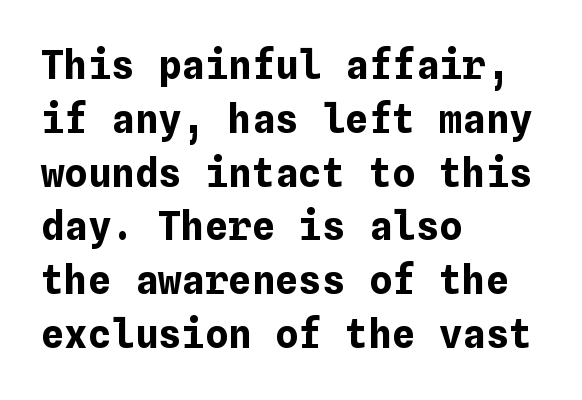
The image shows 39 px bold type, upright; set left-aligned, normal line spacing (1.38x), normal letter spacing, not underlined; low stroke contrast and a medium x-height.
